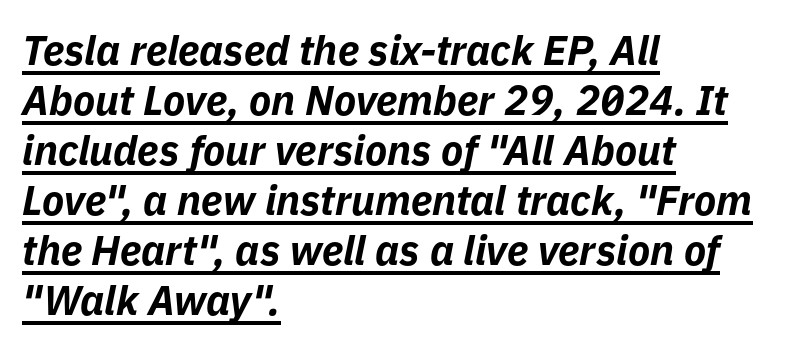
Q: Is the text bold? A: Yes.
Q: Is the text italic (slanted)? A: Yes, it leans right by about 11 degrees.
Q: Is the text underlined? A: Yes.
Q: How is the paragraph aligned? A: Left-aligned.
Q: Is the spacing between letters normal or unusually wide? A: Normal.
Q: Width (condensed, normal, or wide)? A: Normal.
Q: Stroke contrast? A: Low.
Q: x-height? A: Medium.
Q: Monospaced? A: No.
